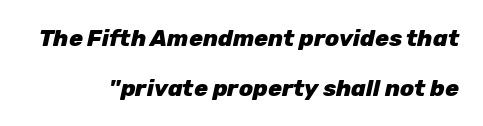
Type without underlining. Caption: bold face, heavy strokes. Spacing between characters is what you'd get straight out of the box. Rendered with sloped, italic letterforms.
